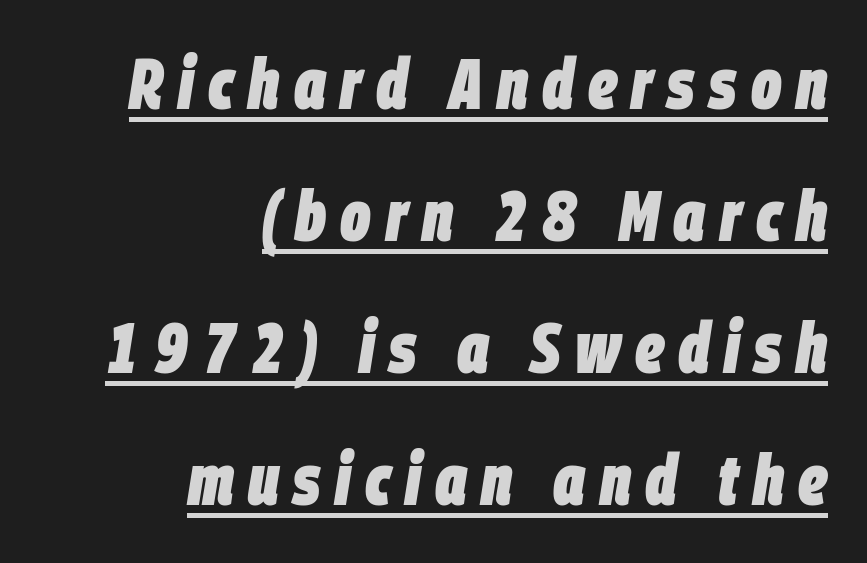
These lines are set flush right with a ragged left edge. The rendering uses natural spacing where letterforms have individual widths. Its strokes are broad and dark, the hallmark of bold type. What stands out about the letter spacing? Its width — letters are far apart. An italicized treatment has been applied to the whole sample.
